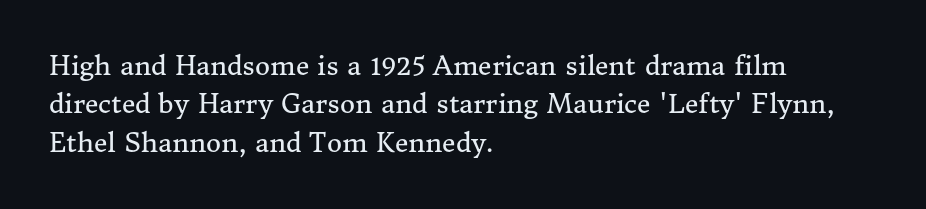
{"italic": "no", "bold": "no", "underline": "no", "align": "left", "line_spacing": "normal", "line_spacing_ratio": 1.48, "letter_spacing": "normal", "letter_spacing_em": 0.0, "glyph_px": 26}
